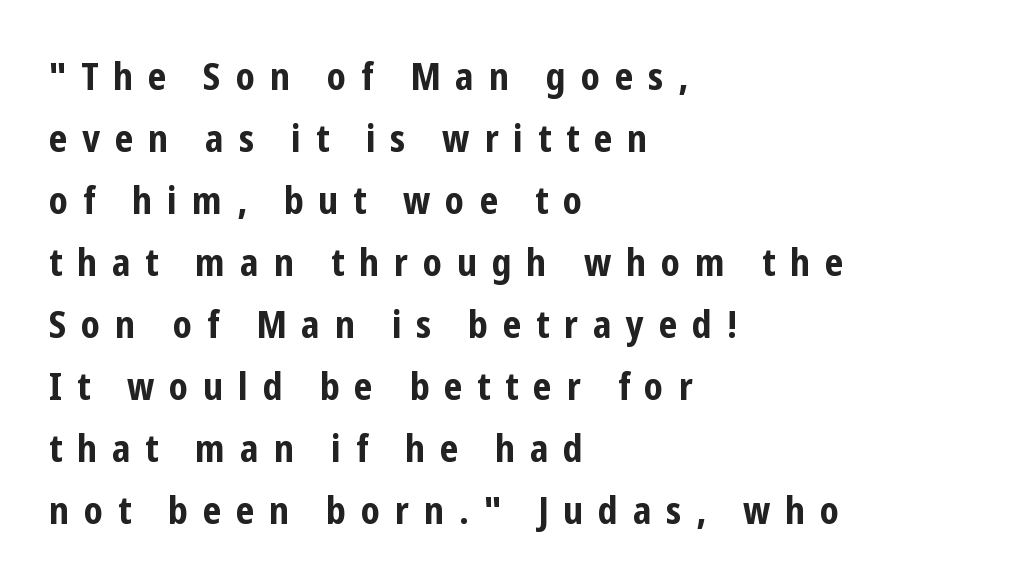
Q: Is the text bold? A: Yes.
Q: Is the text italic (slanted)? A: No, it is upright.
Q: Is the typeface a serif or a sans-serif typeface? A: Sans-serif.
Q: Is the text underlined? A: No.
Q: How is the paragraph aligned? A: Left-aligned.
Q: Is the spacing between letters normal or unusually wide? A: Unusually wide.
Q: Is the spacing between lines tight, normal or loose? A: Normal.
Q: Width (condensed, normal, or wide)? A: Condensed.
Q: Stroke contrast? A: Low.
Q: x-height? A: Medium.
Q: Monospaced? A: No.
